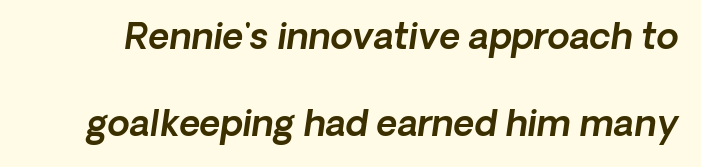
{"italic": "yes", "lean": "right", "slant_degrees": 8, "width": "normal", "x_height": "medium", "monospaced": "no", "underline": "no", "line_spacing": "loose", "line_spacing_ratio": 2.41, "letter_spacing": "normal", "letter_spacing_em": 0.0, "glyph_px": 36}
